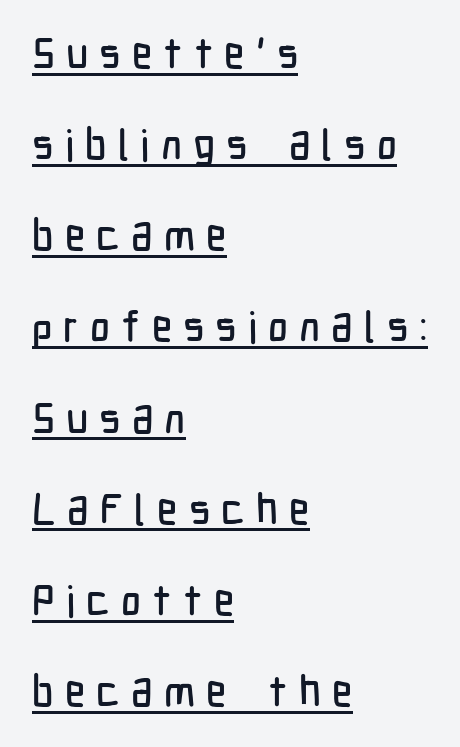
The image shows 43 px condensed sans-serif type, upright; set left-aligned, loose line spacing (2.12x), unusually wide letter spacing (+0.26 em), underlined; low stroke contrast and a medium x-height.
